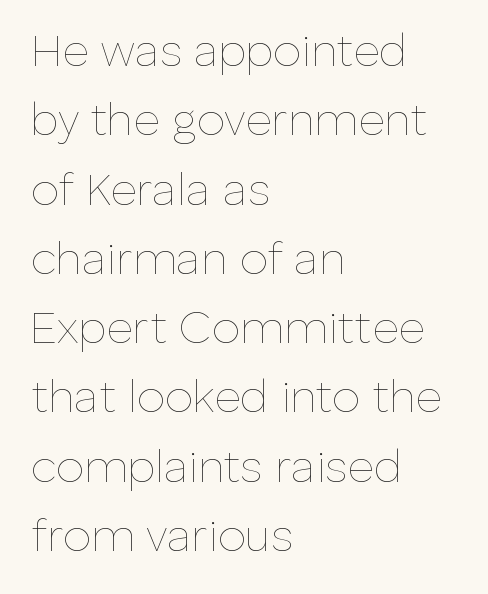
Q: Is the text bold? A: No.
Q: Is the text italic (slanted)? A: No, it is upright.
Q: Is the text underlined? A: No.
Q: How is the paragraph aligned? A: Left-aligned.
Q: Is the spacing between letters normal or unusually wide? A: Normal.
Q: Is the spacing between lines tight, normal or loose? A: Normal.
Q: Width (condensed, normal, or wide)? A: Normal.
Q: Stroke contrast? A: Low.
Q: x-height? A: Medium.
Q: Monospaced? A: No.
